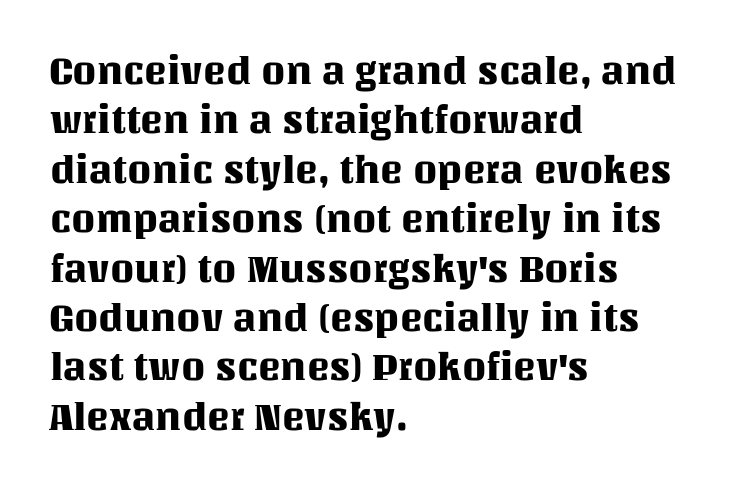
If you measured baseline to baseline, you'd find a middling distance. The letters advance in unequal steps, a hallmark of proportional type. The face used here is rendered with its standard letterfit. A roman cut, with each character standing at attention. Has an underline been added? It has not.
